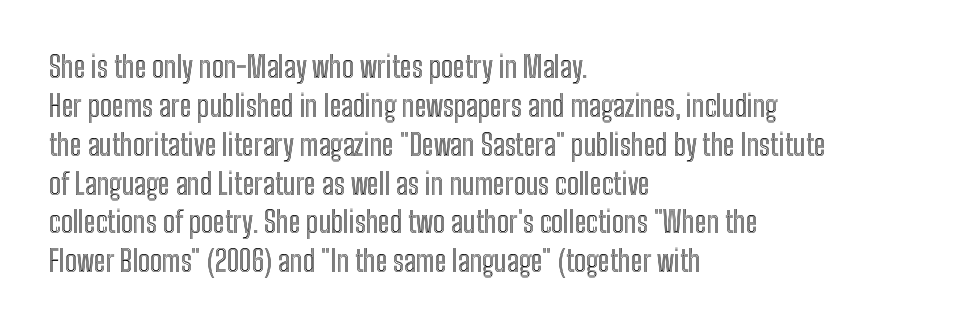
Glyph-to-glyph distance matches everyday printed text. A student would call this left alignment; a typographer would say flush left, rag right. The space between consecutive lines is moderate. Type without underlining.
